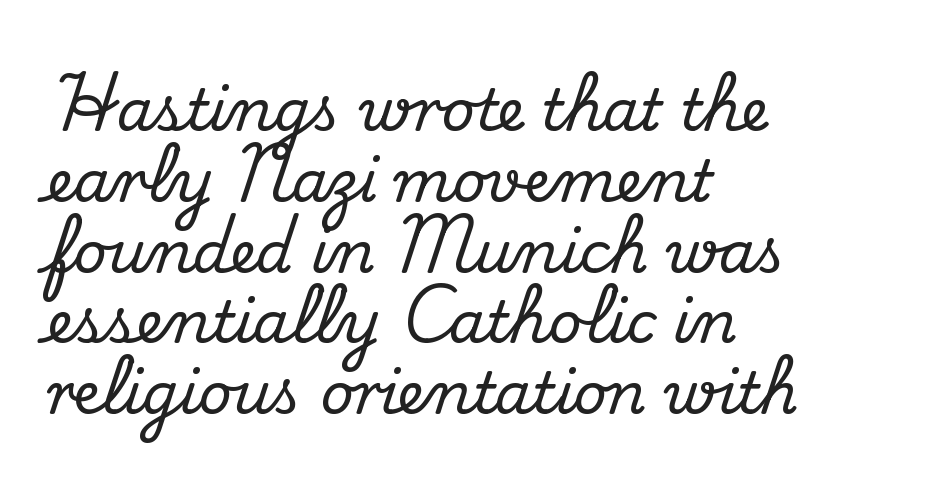
{"serif": "yes", "width": "normal", "stroke_contrast": "medium", "x_height": "small", "monospaced": "no", "underline": "no", "align": "left", "line_spacing_ratio": 1.22, "letter_spacing": "normal", "letter_spacing_em": 0.0, "glyph_px": 58}
